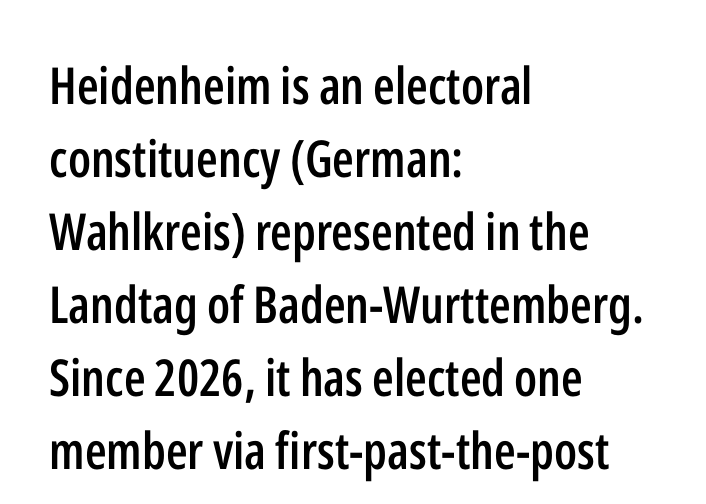
The image shows 51 px semibold, condensed sans-serif type, upright; set left-aligned, normal line spacing (1.43x), normal letter spacing, not underlined; low stroke contrast and a medium x-height.
